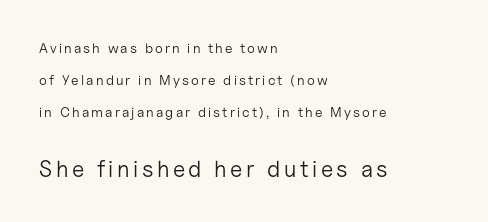
{"italic": "no", "bold": "no", "underline": "no", "align": "left", "line_spacing": "loose", "line_spacing_ratio": 2.3, "larger_block": "second", "size_ratio": 1.64, "glyph_px": 23}
